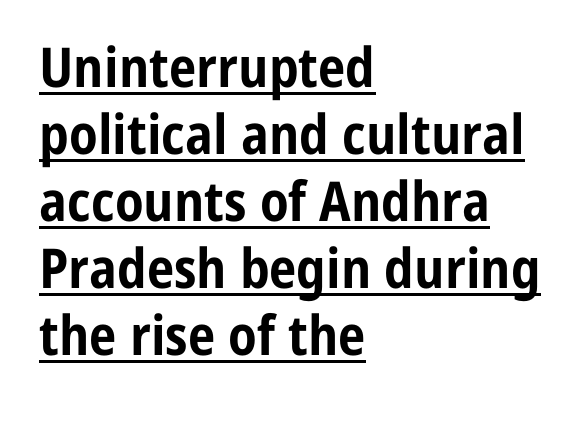
The image shows 55 px bold, condensed sans-serif type, upright; set left-aligned, line spacing 1.22x, normal letter spacing, underlined; low stroke contrast and a medium x-height.
